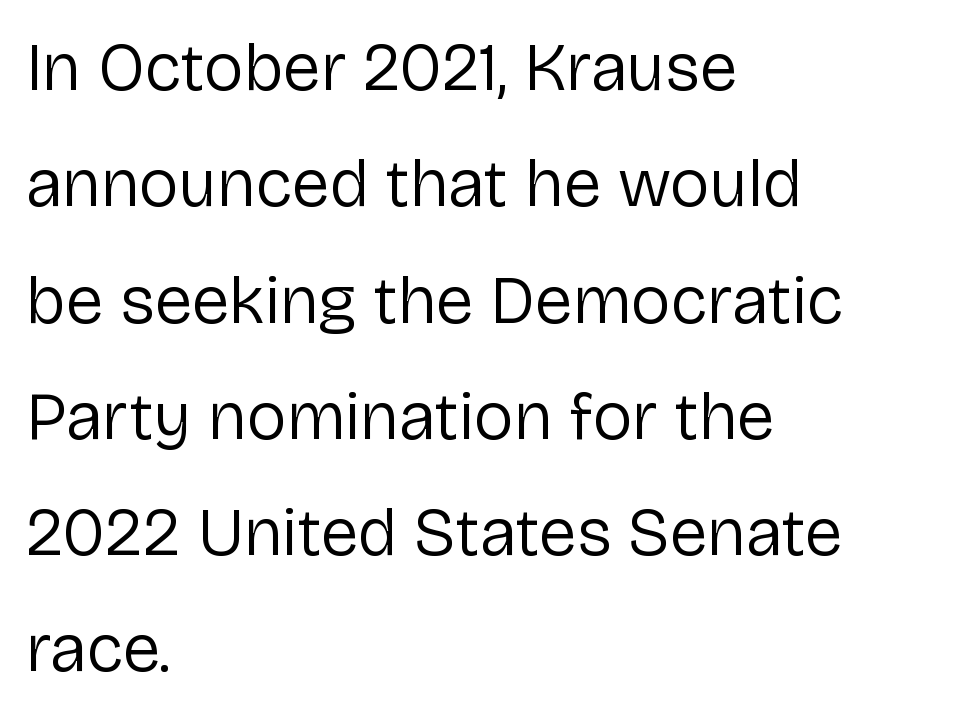
Q: Is the text bold? A: No.
Q: Is the text italic (slanted)? A: No, it is upright.
Q: Is the typeface a serif or a sans-serif typeface? A: Sans-serif.
Q: Is the text underlined? A: No.
Q: How is the paragraph aligned? A: Left-aligned.
Q: Is the spacing between letters normal or unusually wide? A: Normal.
Q: Width (condensed, normal, or wide)? A: Normal.
Q: Stroke contrast? A: Low.
Q: x-height? A: Medium.
Q: Monospaced? A: No.
